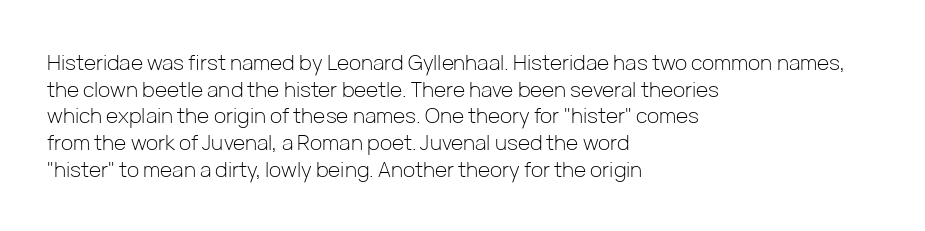
Summary of weight: not heavy and not bold. The vertical gap from one line to the next is medium. The type is set solid horizontally, with unmodified tracking. No italicization has been applied; the sample stays upright. The paragraph shown leans on its left margin. The gap between lines stays unmarked.
